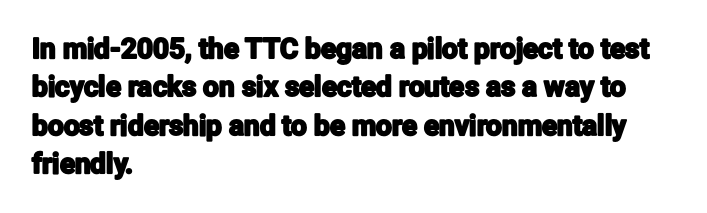
The image shows 28 px condensed sans-serif type, upright; set left-aligned, normal line spacing (1.37x), normal letter spacing, not underlined; low stroke contrast and a medium x-height.
